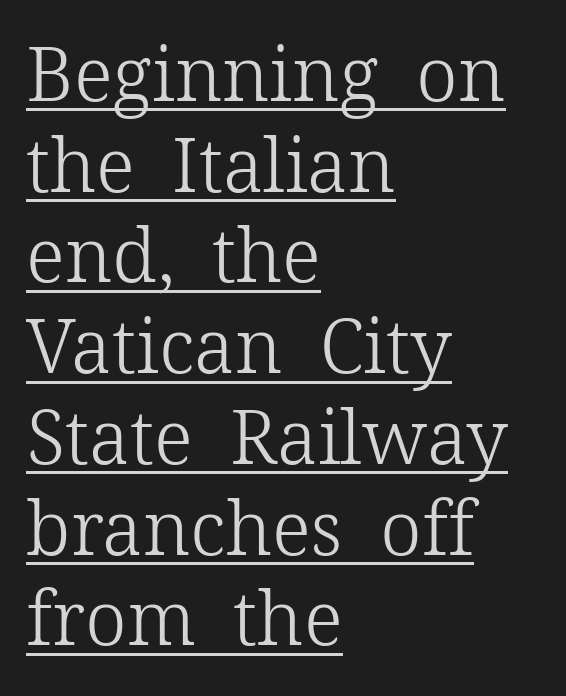
{"serif": "yes", "italic": "no", "bold": "no", "weight": "light", "width": "normal", "stroke_contrast": "low", "x_height": "medium", "monospaced": "no", "underline": "yes", "align": "left", "line_spacing_ratio": 1.21, "letter_spacing": "normal", "letter_spacing_em": 0.0, "glyph_px": 75}
